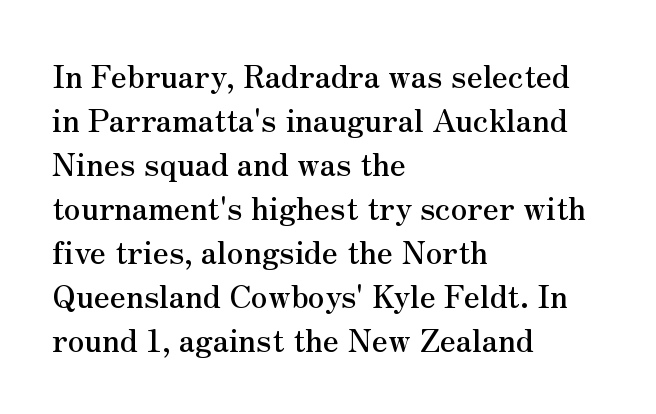
Q: Is the text italic (slanted)? A: No, it is upright.
Q: Is the typeface a serif or a sans-serif typeface? A: Serif.
Q: Is the text underlined? A: No.
Q: How is the paragraph aligned? A: Left-aligned.
Q: Is the spacing between letters normal or unusually wide? A: Normal.
Q: Is the spacing between lines tight, normal or loose? A: Normal.
Q: Width (condensed, normal, or wide)? A: Normal.
Q: Stroke contrast? A: Medium.
Q: x-height? A: Small.
Q: Monospaced? A: No.
